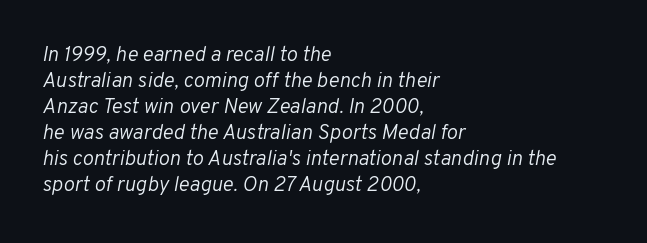
Q: Is the text bold? A: No.
Q: Is the text italic (slanted)? A: Yes, it leans right by about 10 degrees.
Q: Is the text underlined? A: No.
Q: How is the paragraph aligned? A: Left-aligned.
Q: Is the spacing between letters normal or unusually wide? A: Normal.
